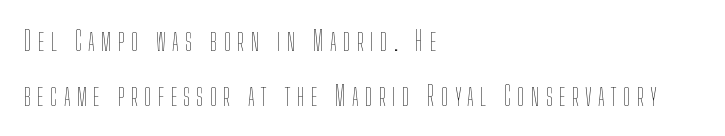
{"italic": "no", "bold": "no", "underline": "no", "align": "left", "line_spacing": "loose", "line_spacing_ratio": 2.03, "letter_spacing": "wide", "letter_spacing_em": 0.23, "glyph_px": 27}
